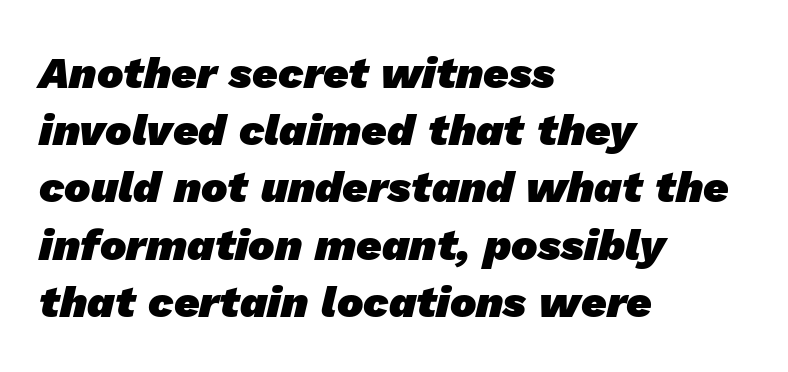
{"serif": "no", "bold": "yes", "weight": "heavy", "width": "normal", "stroke_contrast": "low", "x_height": "medium", "monospaced": "no", "underline": "no", "align": "left", "line_spacing": "normal", "line_spacing_ratio": 1.3, "letter_spacing": "normal", "letter_spacing_em": 0.0, "glyph_px": 44}
